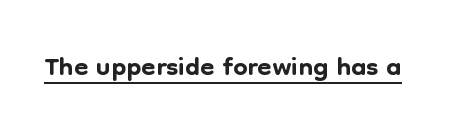
Tracking value appears to be zero — textbook default spacing. Rendered with straight, roman letterforms. Is this a fixed-width face? No — the glyphs have proportional, varying widths. The typesetter has applied underlining to the passage shown.
